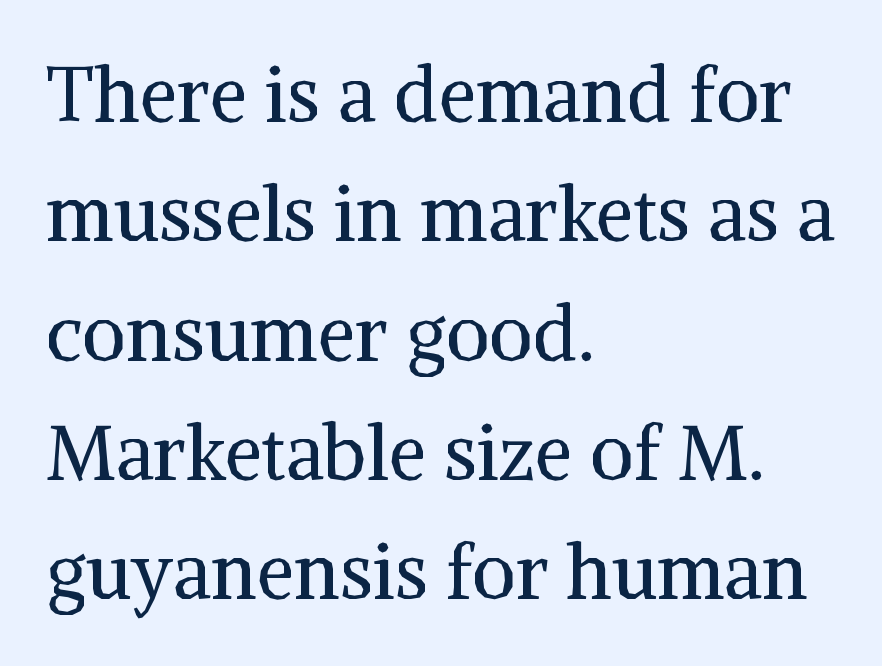
Default kerning and tracking; the words read as compact shapes. Note the varied advance widths — an 'i' is clearly narrower than an 'm'. Ordinary non-slanted type is in use. A typesetter would label this face a serif.
